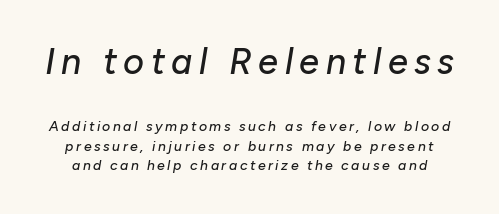
The image shows 36 px text type, italic (leaning right); set normal line spacing (1.38x), not underlined; the first (top) block is 2.57x larger; low stroke contrast and a medium x-height.
